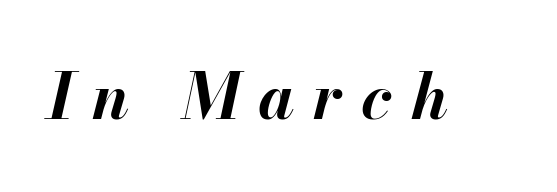
Q: Is the text bold? A: Yes.
Q: Is the text italic (slanted)? A: Yes, it leans right by about 13 degrees.
Q: Is the text underlined? A: No.
Q: Is the spacing between letters normal or unusually wide? A: Unusually wide.
Q: Width (condensed, normal, or wide)? A: Normal.
Q: Stroke contrast? A: Medium.
Q: x-height? A: Small.
Q: Monospaced? A: No.
